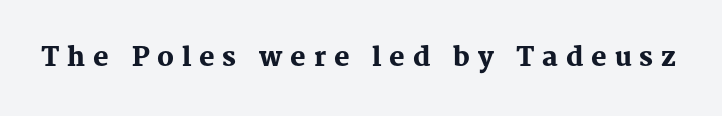
Q: Is the text bold? A: Yes.
Q: Is the text italic (slanted)? A: No, it is upright.
Q: Is the text underlined? A: No.
Q: Is the spacing between letters normal or unusually wide? A: Unusually wide.
